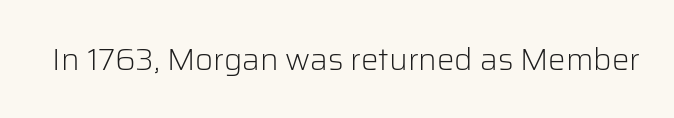
{"serif": "no", "italic": "no", "bold": "no", "weight": "light", "width": "normal", "stroke_contrast": "low", "x_height": "medium", "monospaced": "no", "underline": "no", "letter_spacing": "normal", "letter_spacing_em": 0.0, "glyph_px": 31}
